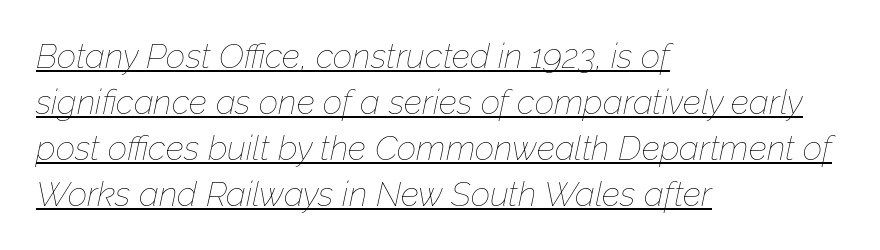
Is the letter spacing exaggerated? No — it looks like the ordinary default. The text block is weighted toward the left margin, trailing off unevenly rightward. The whole block is typeset with a tilt. Spacing verdict: proportional, widths tailored to each character. If you measured baseline to baseline, you'd find a middling distance.
